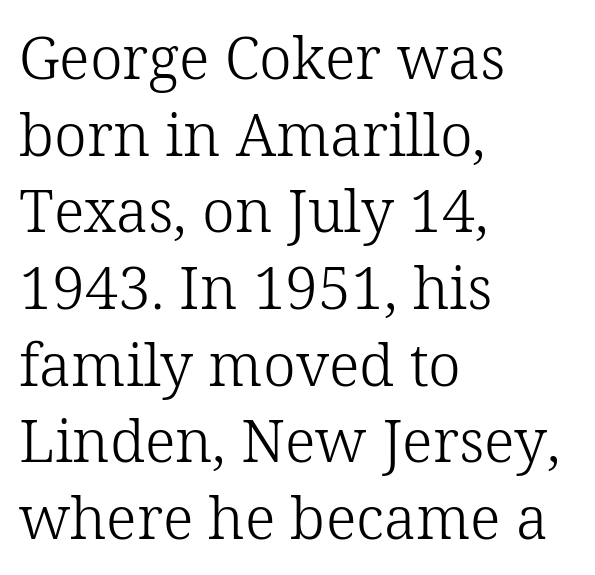
{"serif": "yes", "italic": "no", "bold": "no", "weight": "light", "width": "normal", "stroke_contrast": "low", "x_height": "medium", "monospaced": "no", "underline": "no", "align": "left", "line_spacing": "normal", "line_spacing_ratio": 1.3, "letter_spacing": "normal", "letter_spacing_em": 0.0, "glyph_px": 59}
